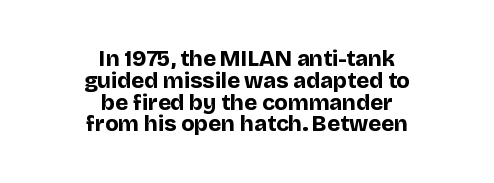
{"italic": "no", "bold": "yes", "underline": "no", "align": "center", "line_spacing": "tight", "line_spacing_ratio": 0.99, "letter_spacing": "normal", "letter_spacing_em": 0.0, "glyph_px": 22}
